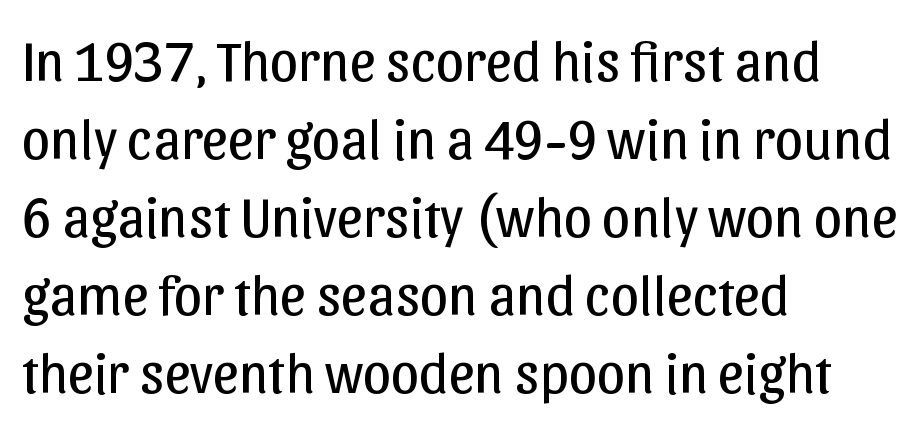
{"serif": "no", "italic": "no", "bold": "no", "weight": "regular", "width": "normal", "stroke_contrast": "low", "x_height": "medium", "monospaced": "no", "underline": "no", "align": "left", "line_spacing": "normal", "line_spacing_ratio": 1.37, "letter_spacing": "normal", "letter_spacing_em": 0.0, "glyph_px": 57}
